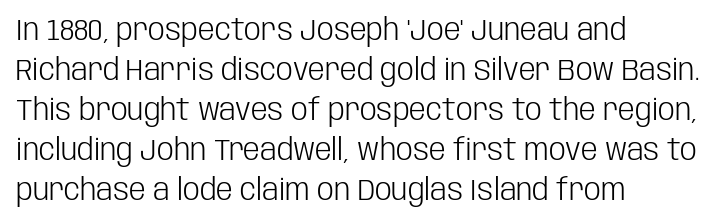
{"serif": "no", "italic": "no", "bold": "no", "weight": "light", "width": "condensed", "stroke_contrast": "low", "x_height": "large", "monospaced": "no", "underline": "no", "align": "left", "line_spacing": "normal", "line_spacing_ratio": 1.33, "letter_spacing": "normal", "letter_spacing_em": 0.0, "glyph_px": 30}
